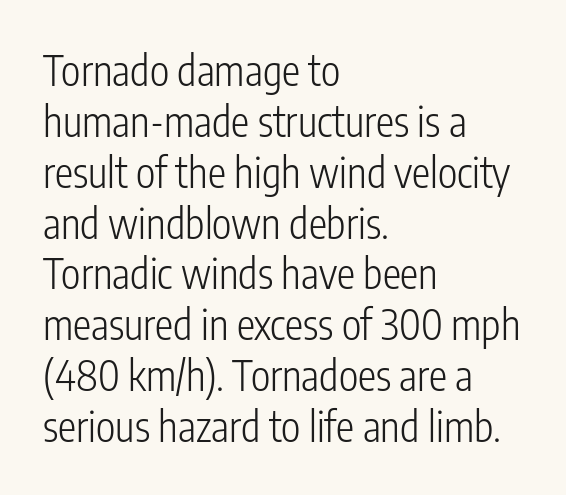
Q: Is the text bold? A: No.
Q: Is the text italic (slanted)? A: No, it is upright.
Q: Is the typeface a serif or a sans-serif typeface? A: Sans-serif.
Q: Is the text underlined? A: No.
Q: How is the paragraph aligned? A: Left-aligned.
Q: Is the spacing between letters normal or unusually wide? A: Normal.
Q: Width (condensed, normal, or wide)? A: Condensed.
Q: Stroke contrast? A: Low.
Q: x-height? A: Medium.
Q: Monospaced? A: No.
